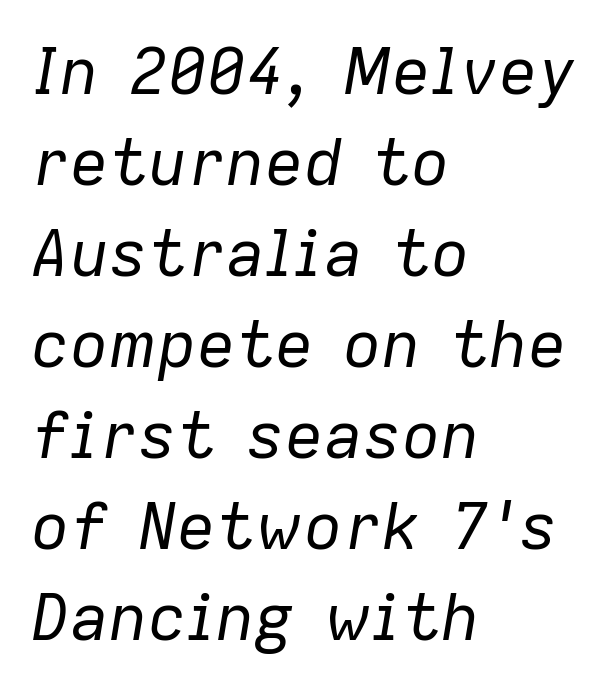
Q: Is the text bold? A: No.
Q: Is the text italic (slanted)? A: Yes, it leans right by about 9 degrees.
Q: Is the text underlined? A: No.
Q: How is the paragraph aligned? A: Left-aligned.
Q: Is the spacing between letters normal or unusually wide? A: Normal.
Q: Is the spacing between lines tight, normal or loose? A: Normal.
Q: Width (condensed, normal, or wide)? A: Normal.
Q: Stroke contrast? A: Low.
Q: x-height? A: Medium.
Q: Monospaced? A: No.
